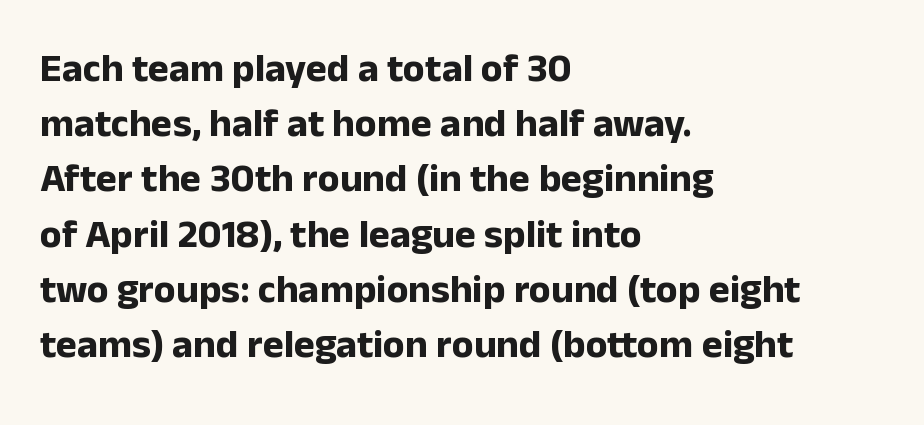
The image shows 40 px bold sans-serif type, upright; set left-aligned, normal line spacing (1.38x), normal letter spacing, not underlined; low stroke contrast and a medium x-height.
